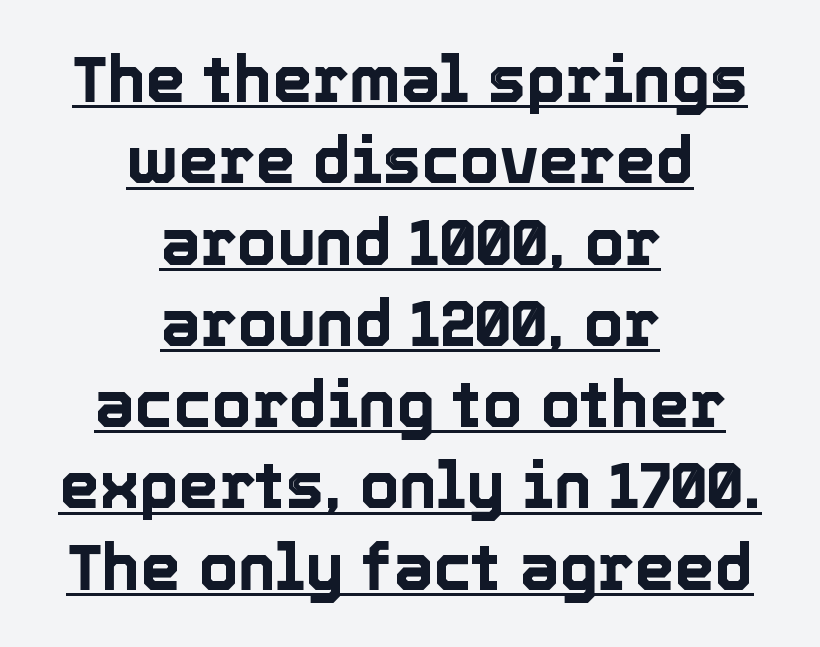
Q: Is the text italic (slanted)? A: No, it is upright.
Q: Is the text underlined? A: Yes.
Q: How is the paragraph aligned? A: Centered.
Q: Is the spacing between letters normal or unusually wide? A: Normal.
Q: Is the spacing between lines tight, normal or loose? A: Normal.
Q: Width (condensed, normal, or wide)? A: Normal.
Q: x-height? A: Medium.
Q: Monospaced? A: No.
